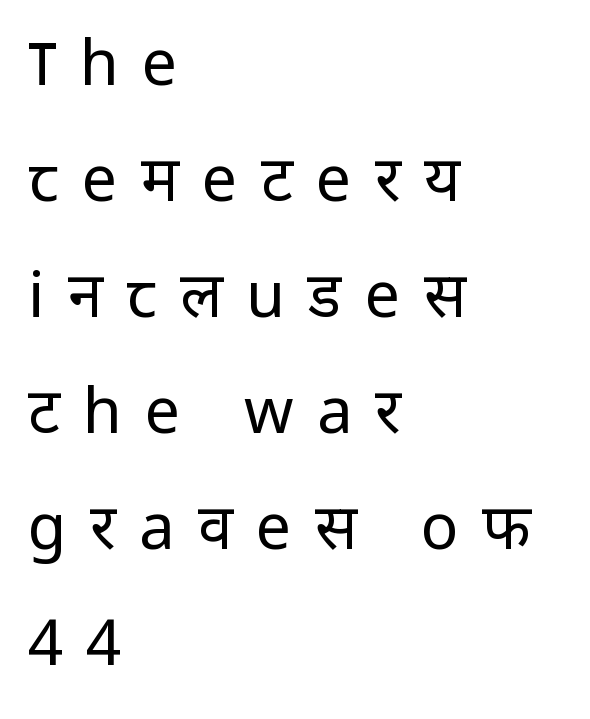
Is the stroke heavy? The answer is a plain regular-or-lighter. Observe the absence of serifs on each vertical stroke in this sample. You could not count columns in this text — the font is proportionally spaced. Lines of text with bare space underneath. You can tell it's not italic because the verticals are truly vertical.
